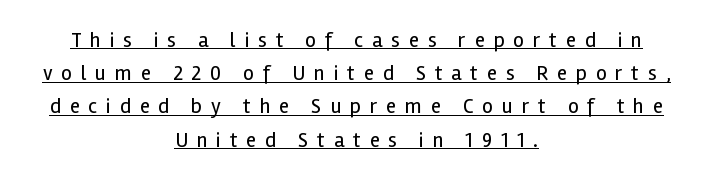
Q: Is the text bold? A: No.
Q: Is the text italic (slanted)? A: No, it is upright.
Q: Is the text underlined? A: Yes.
Q: How is the paragraph aligned? A: Centered.
Q: Is the spacing between letters normal or unusually wide? A: Unusually wide.
Q: Is the spacing between lines tight, normal or loose? A: Normal.
